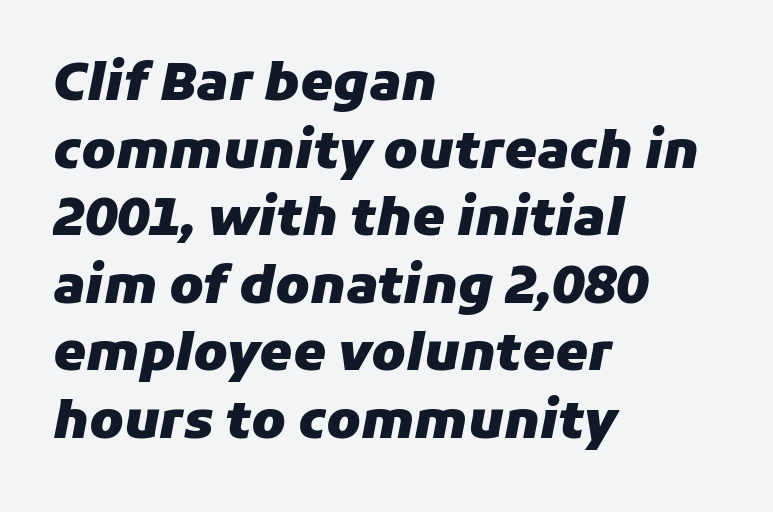
{"italic": "yes", "lean": "right", "slant_degrees": 11, "bold": "yes", "weight": "heavy", "width": "normal", "stroke_contrast": "low", "x_height": "medium", "monospaced": "no", "underline": "no", "align": "left", "line_spacing": "normal", "line_spacing_ratio": 1.3, "letter_spacing": "normal", "letter_spacing_em": 0.0, "glyph_px": 52}
